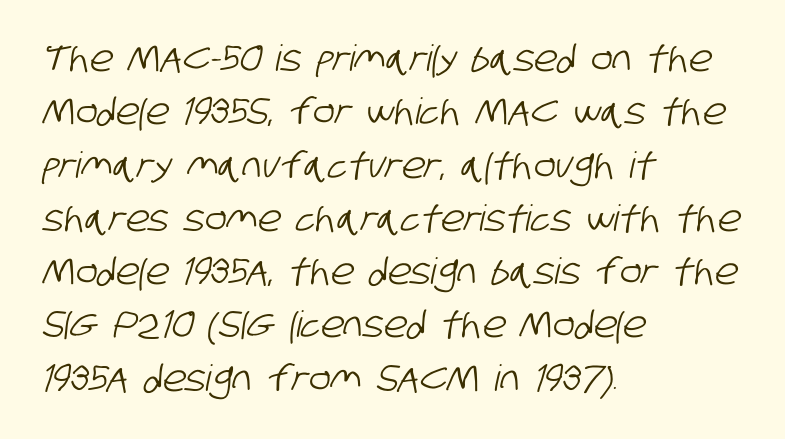
The image shows 36 px condensed sans-serif type; set left-aligned, normal line spacing (1.48x), normal letter spacing, not underlined; low stroke contrast and a large x-height.
